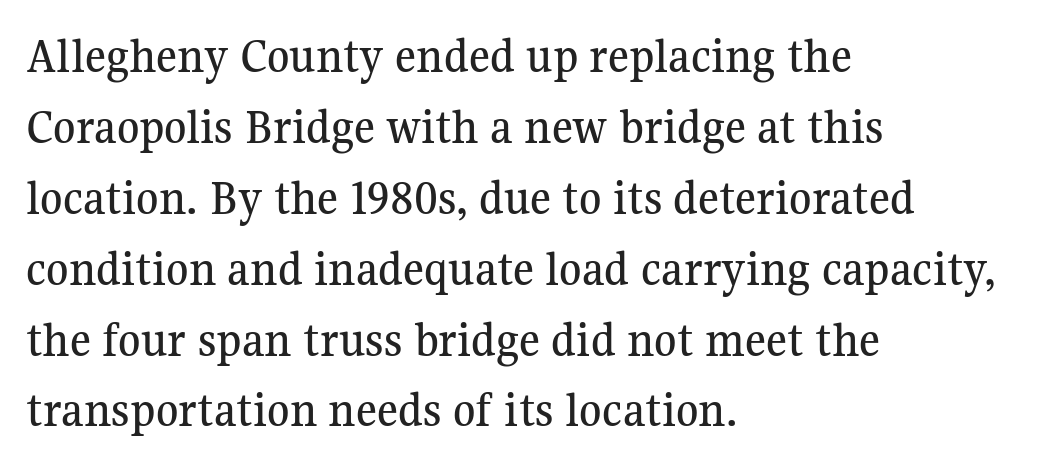
Rows of type keep a routine distance in the vertical direction. The passage shown is typeset with a serif family. This rendering uses left alignment, leaving the right contour irregular. Quick note: underline off. Rendered with straight, roman letterforms. These lines are rendered in a variable-pitch font.
